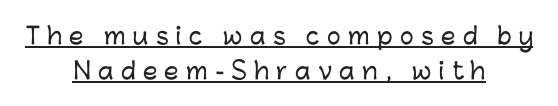
The image shows 23 px text type, upright; set centered, normal line spacing (1.51x), unusually wide letter spacing (+0.32 em), underlined.
